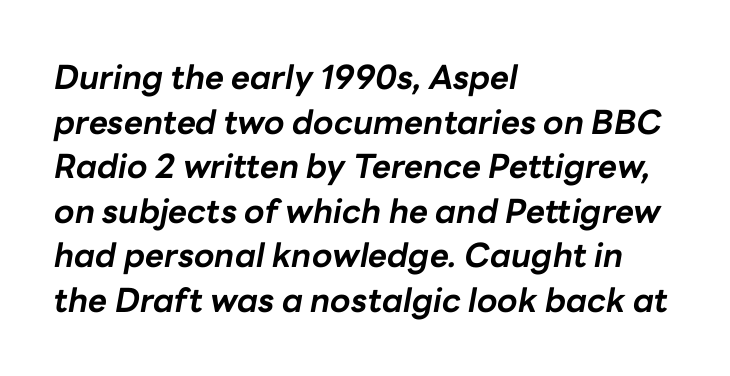
Yep, that's italic — everything's leaning. Regular leading. Typeset ragged right — the left edge is the straight one. Proportional: the letters do not fall into vertical columns. The space beneath each line is pristine and unruled.
